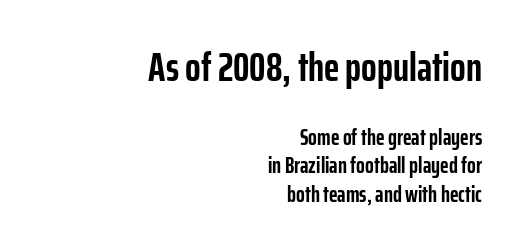
{"serif": "no", "italic": "no", "bold": "yes", "weight": "semibold", "width": "condensed", "stroke_contrast": "low", "x_height": "medium", "monospaced": "no", "underline": "no", "align": "right", "line_spacing_ratio": 1.24, "letter_spacing": "normal", "letter_spacing_em": 0.0, "larger_block": "first", "size_ratio": 1.78, "glyph_px": 41}
